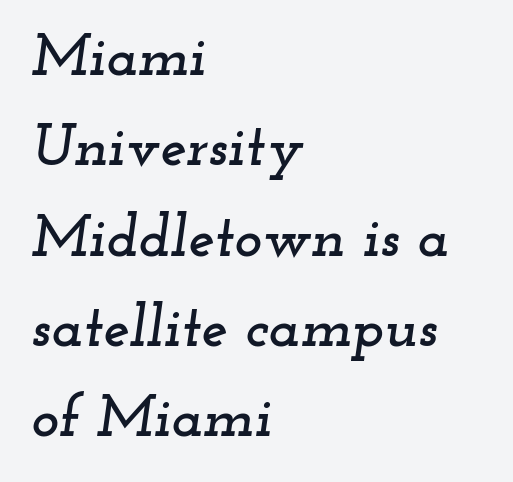
{"serif": "yes", "italic": "yes", "lean": "right", "slant_degrees": 12, "width": "wide", "stroke_contrast": "low", "x_height": "small", "monospaced": "no", "underline": "no", "align": "left", "line_spacing": "normal", "line_spacing_ratio": 1.53, "letter_spacing": "normal", "letter_spacing_em": 0.0, "glyph_px": 59}
